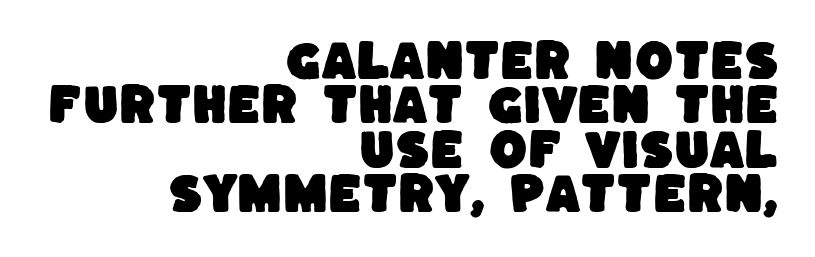
{"serif": "no", "width": "normal", "stroke_contrast": "low", "x_height": "large", "monospaced": "no", "underline": "no", "align": "right", "line_spacing": "tight", "line_spacing_ratio": 1.01, "letter_spacing": "normal", "letter_spacing_em": 0.0, "glyph_px": 44}
